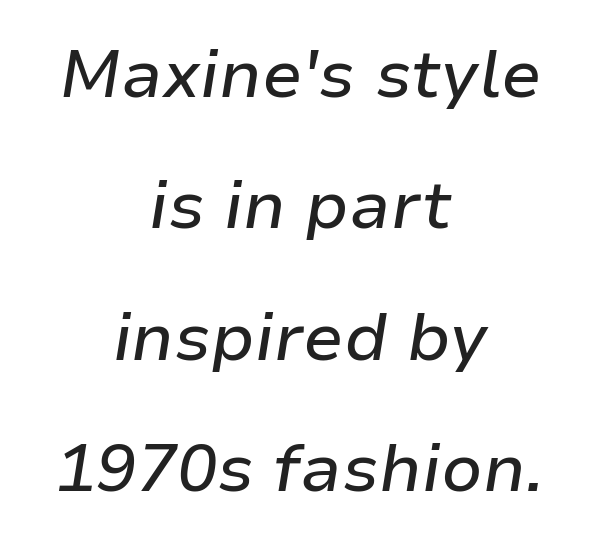
Q: Is the text italic (slanted)? A: Yes, it leans right by about 9 degrees.
Q: Is the text underlined? A: No.
Q: How is the paragraph aligned? A: Centered.
Q: Is the spacing between letters normal or unusually wide? A: Normal.
Q: Is the spacing between lines tight, normal or loose? A: Loose.
Q: Width (condensed, normal, or wide)? A: Normal.
Q: Stroke contrast? A: Low.
Q: x-height? A: Medium.
Q: Monospaced? A: No.
